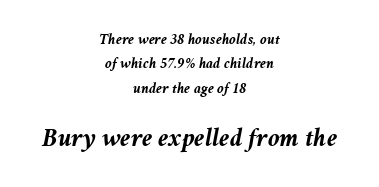
{"italic": "yes", "lean": "right", "slant_degrees": 11, "bold": "yes", "underline": "no", "align": "center", "line_spacing": "normal", "line_spacing_ratio": 1.62, "letter_spacing": "normal", "letter_spacing_em": 0.0, "larger_block": "second", "size_ratio": 1.73, "glyph_px": 26}
